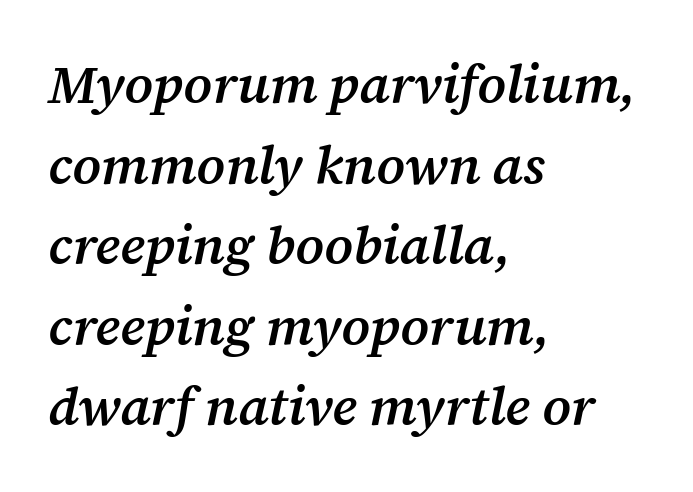
{"serif": "yes", "italic": "yes", "lean": "right", "slant_degrees": 12, "bold": "semi", "weight": "semibold", "width": "normal", "stroke_contrast": "medium", "x_height": "medium", "monospaced": "no", "underline": "no", "align": "left", "line_spacing": "normal", "line_spacing_ratio": 1.52, "letter_spacing": "normal", "letter_spacing_em": 0.0, "glyph_px": 53}
